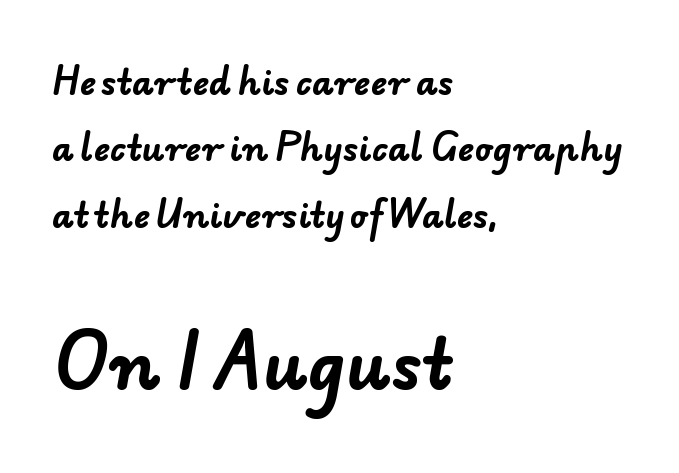
{"serif": "no", "bold": "yes", "weight": "bold", "width": "normal", "stroke_contrast": "low", "x_height": "small", "monospaced": "no", "underline": "no", "align": "left", "line_spacing": "loose", "line_spacing_ratio": 1.95, "letter_spacing": "normal", "letter_spacing_em": 0.0, "larger_block": "second", "size_ratio": 1.97, "glyph_px": 67}
